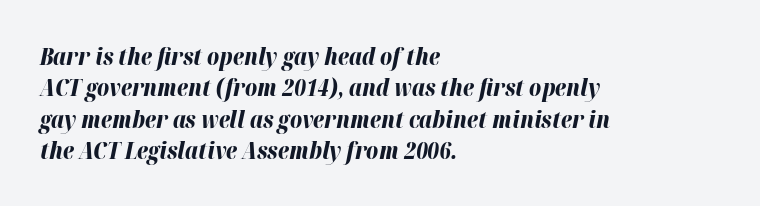
Q: Is the text bold? A: Yes.
Q: Is the text italic (slanted)? A: Yes, it leans right by about 12 degrees.
Q: Is the text underlined? A: No.
Q: How is the paragraph aligned? A: Left-aligned.
Q: Is the spacing between letters normal or unusually wide? A: Normal.
Q: Is the spacing between lines tight, normal or loose? A: Normal.
